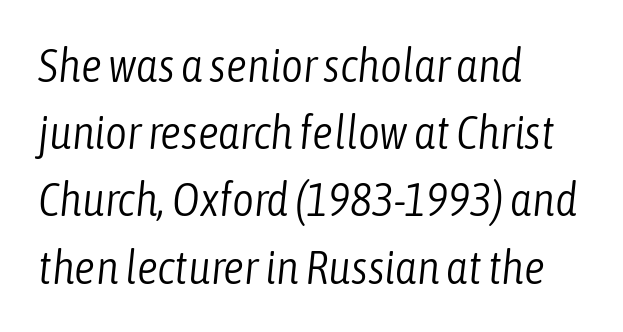
Anything drawn beneath the words? Only blank space. This sample uses an oblique cut, with every glyph tilted off the vertical. Caption: face not bold, strokes unweighted. The passage is arranged the way most books set body copy — flush left.
